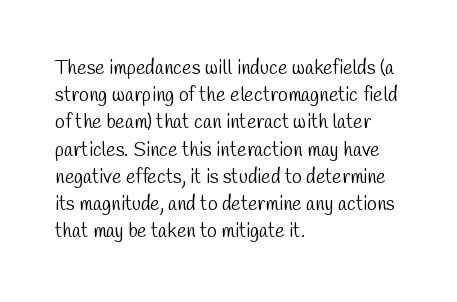
Q: Is the text bold? A: No.
Q: Is the text underlined? A: No.
Q: How is the paragraph aligned? A: Left-aligned.
Q: Is the spacing between letters normal or unusually wide? A: Normal.
Q: Is the spacing between lines tight, normal or loose? A: Normal.
